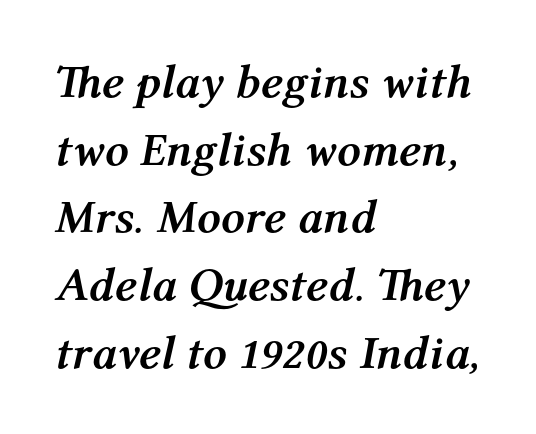
Vertically, the passage feels balanced, rows spaced as you'd expect. This sample has the flowing, uneven cadence of proportional lettering. The specimen reads as italic at a glance. Bare-footed words on every line.
